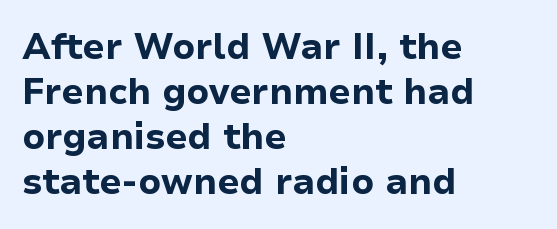
This sample keeps an unexceptional amount of space between lines. The passage is arranged the way most books set body copy — flush left. Compared with typical body copy, the letter spacing here is the same. Descenders hang freely into open space. Strong, thick strokes mark this as bold type.
